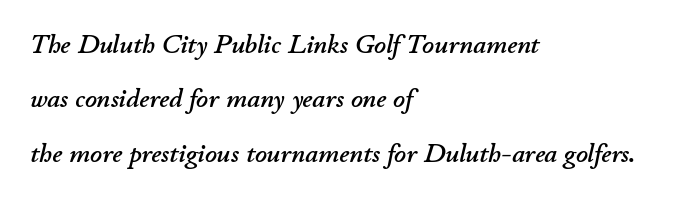
The image shows 26 px text type, italic (leaning right); set left-aligned, loose line spacing (2.09x), normal letter spacing, not underlined.
